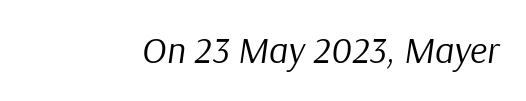
The image shows 37 px regular-weight type, italic (leaning right); set normal letter spacing, not underlined; low stroke contrast and a medium x-height.
